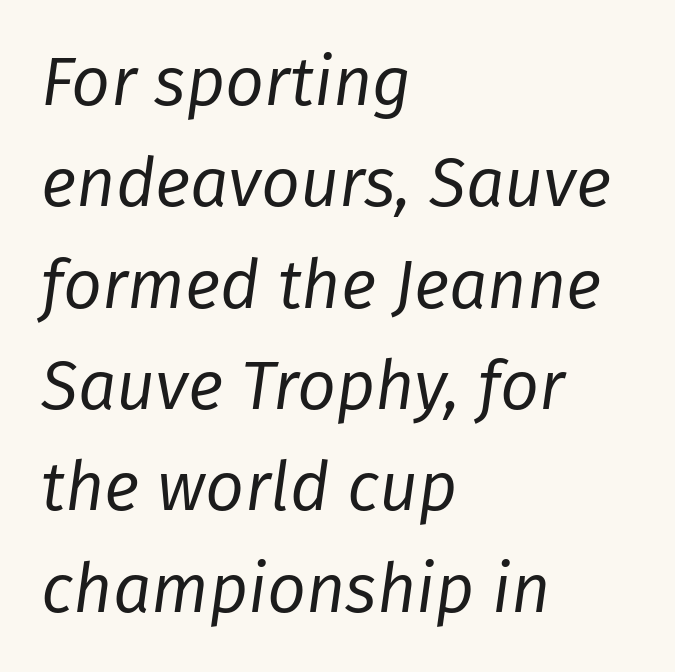
The image shows 68 px regular-weight type, italic (leaning right); set left-aligned, normal line spacing (1.49x), normal letter spacing, not underlined; low stroke contrast and a medium x-height.
